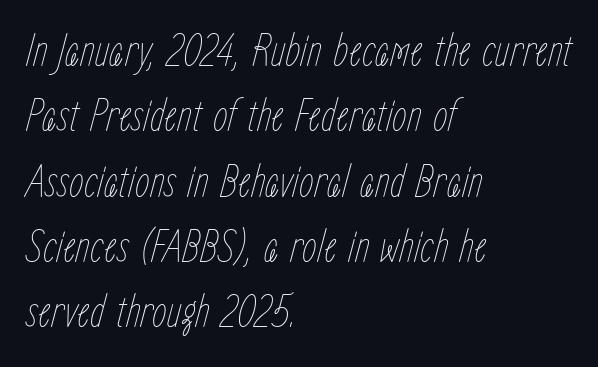
{"italic": "yes", "lean": "right", "slant_degrees": 15, "bold": "no", "weight": "thin", "width": "condensed", "stroke_contrast": "low", "x_height": "medium", "monospaced": "no", "underline": "no", "align": "left", "line_spacing": "normal", "line_spacing_ratio": 1.39, "letter_spacing": "normal", "letter_spacing_em": 0.0, "glyph_px": 47}
